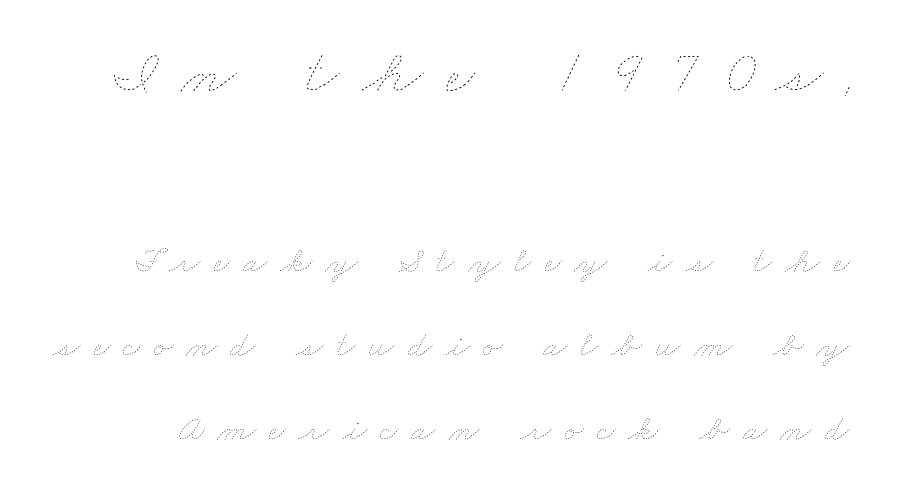
The image shows 63 px thin, wide type; set loose line spacing (2.34x), unusually wide letter spacing (+0.36 em), not underlined; the first (top) block is 1.75x larger; low stroke contrast and a small x-height.
